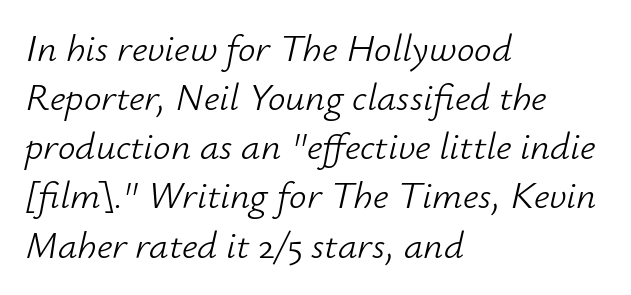
{"italic": "yes", "lean": "right", "slant_degrees": 12, "bold": "no", "weight": "light", "width": "normal", "stroke_contrast": "low", "x_height": "small", "monospaced": "no", "underline": "no", "align": "left", "line_spacing": "normal", "line_spacing_ratio": 1.26, "letter_spacing": "normal", "letter_spacing_em": 0.0, "glyph_px": 39}
